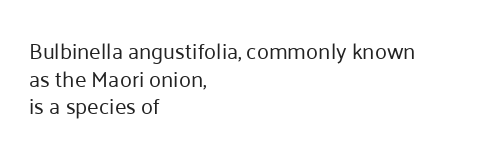
{"italic": "no", "bold": "no", "underline": "no", "align": "left", "line_spacing": "normal", "line_spacing_ratio": 1.26, "letter_spacing": "normal", "letter_spacing_em": 0.0, "glyph_px": 22}
